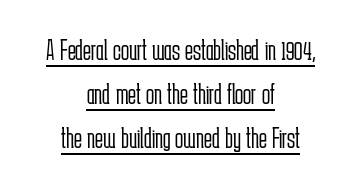
The image shows 30 px light, condensed sans-serif type, upright; set centered, normal line spacing (1.47x), normal letter spacing, underlined; low stroke contrast and a medium x-height.
